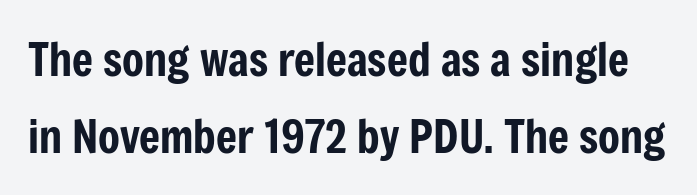
Q: Is the text italic (slanted)? A: No, it is upright.
Q: Is the typeface a serif or a sans-serif typeface? A: Sans-serif.
Q: Is the text underlined? A: No.
Q: Is the spacing between letters normal or unusually wide? A: Normal.
Q: Width (condensed, normal, or wide)? A: Condensed.
Q: Stroke contrast? A: Low.
Q: x-height? A: Medium.
Q: Monospaced? A: No.
